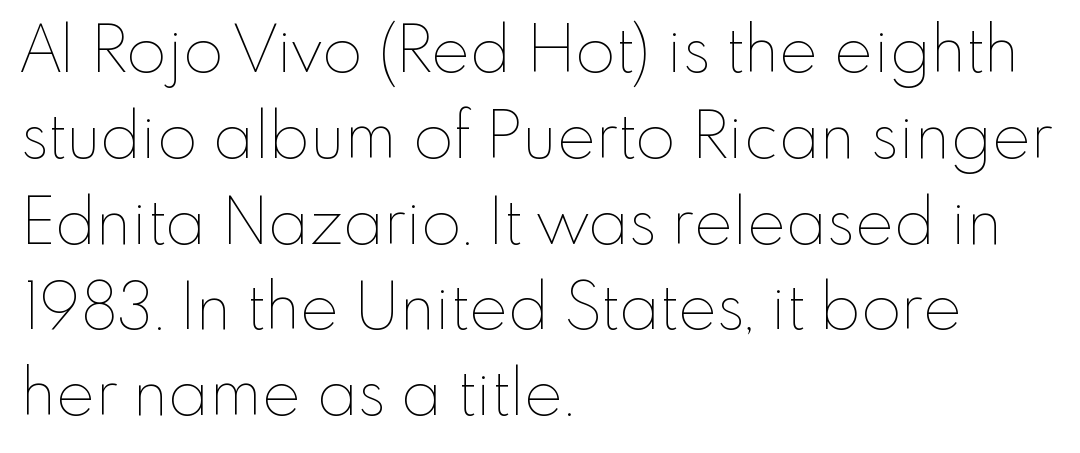
Counters stay open thanks to moderate or lighter strokes. Layout note: lines flush left. A typesetter would call this zero additional tracking. The space directly below the letters is spotless.
